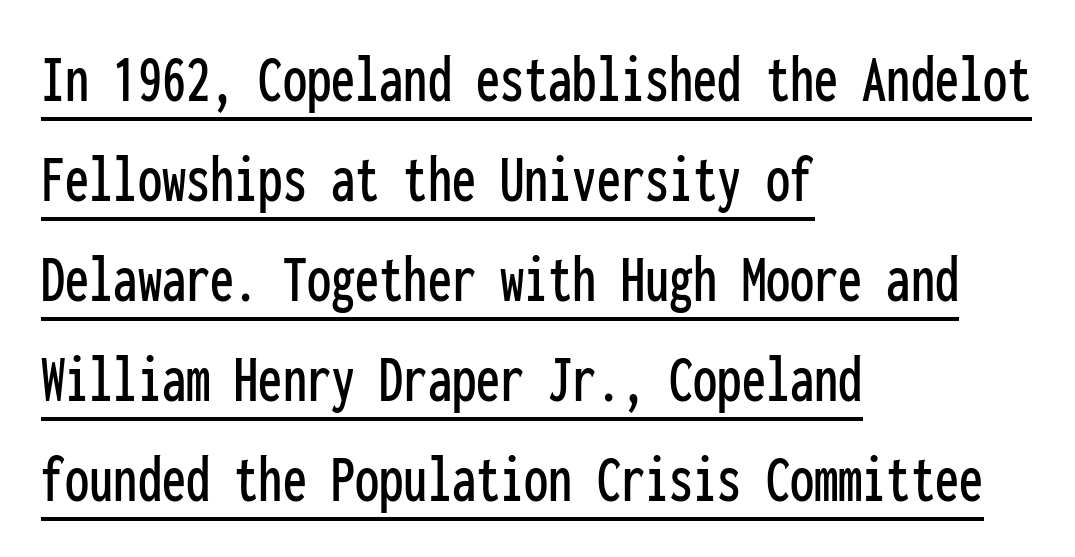
A sans-serif font was chosen for this passage. Upright lettering throughout. Nothing unusual about the tracking: characters are spaced as the font intends. Note the uniform advance width — an 'i' takes as much space as an 'm'. Each line of the rendering has a horizontal stroke beneath the glyphs.
